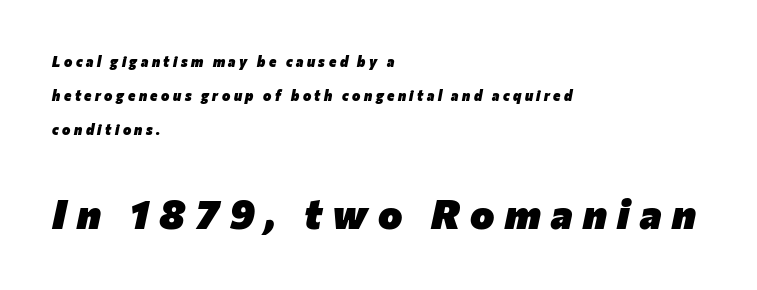
{"italic": "yes", "lean": "right", "slant_degrees": 12, "bold": "yes", "weight": "heavy", "width": "normal", "stroke_contrast": "low", "x_height": "medium", "monospaced": "no", "underline": "no", "align": "left", "line_spacing": "loose", "line_spacing_ratio": 2.43, "letter_spacing": "wide", "letter_spacing_em": 0.25, "larger_block": "second", "size_ratio": 2.93, "glyph_px": 41}
